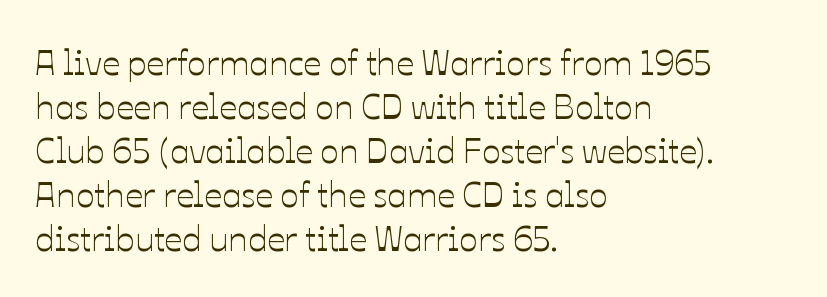
The gap between lines stays unmarked. Caption: standard tracking, unaltered. How would I describe the line gaps? Plain and ordinary. The font's upright variant was chosen for this text.
